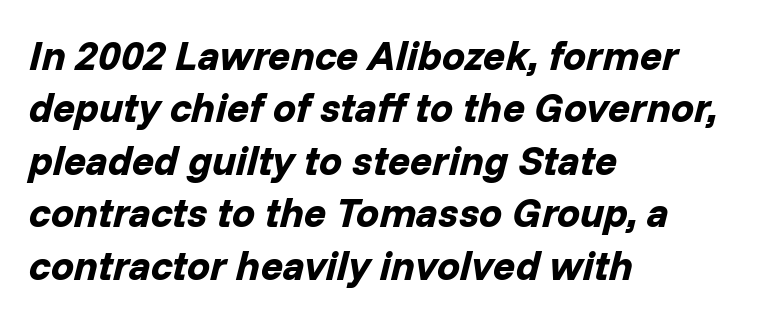
Q: Is the text bold? A: Yes.
Q: Is the text italic (slanted)? A: Yes, it leans right by about 14 degrees.
Q: Is the text underlined? A: No.
Q: How is the paragraph aligned? A: Left-aligned.
Q: Is the spacing between letters normal or unusually wide? A: Normal.
Q: Is the spacing between lines tight, normal or loose? A: Normal.
Q: Width (condensed, normal, or wide)? A: Normal.
Q: Stroke contrast? A: Low.
Q: x-height? A: Medium.
Q: Monospaced? A: No.
